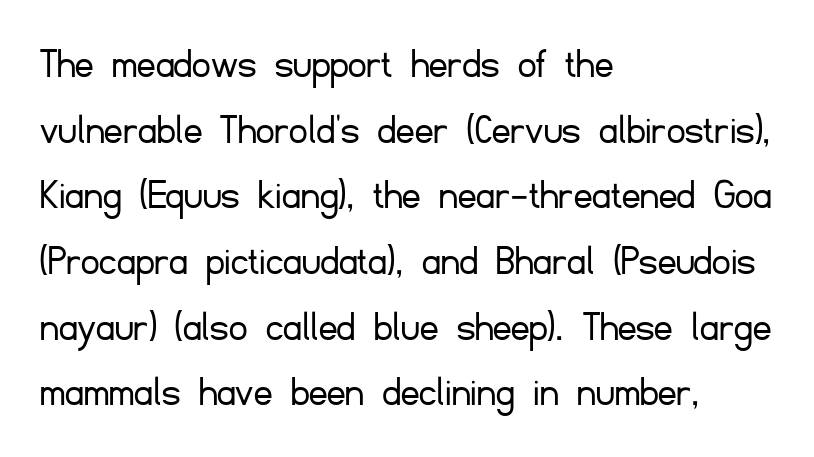
{"serif": "no", "italic": "no", "bold": "no", "weight": "light", "width": "normal", "stroke_contrast": "low", "x_height": "small", "monospaced": "no", "underline": "no", "align": "left", "line_spacing": "normal", "line_spacing_ratio": 1.46, "letter_spacing": "normal", "letter_spacing_em": 0.0, "glyph_px": 45}
